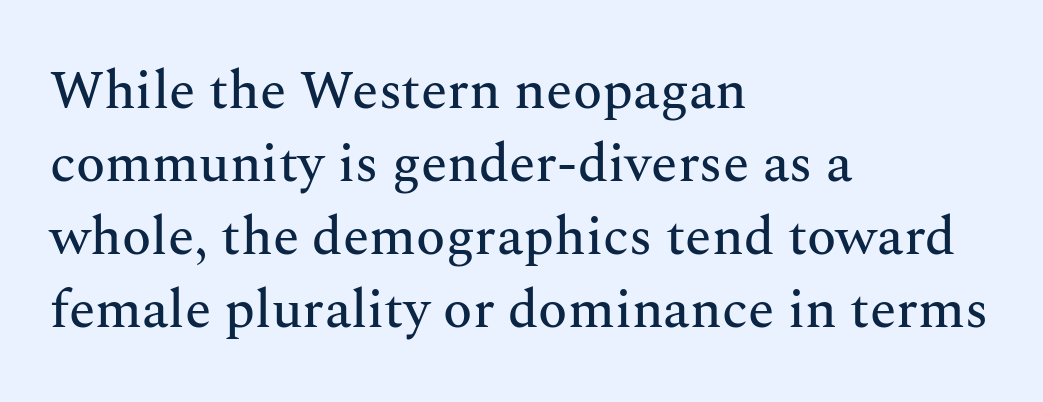
Just letters on the line, the space beneath them empty. These lines are set flush left with a ragged right edge. Letterform terminals end in serifs throughout the passage. Each letter keeps its own natural width here, so spacing adapts to shape. What's the leading like? Ordinary, nothing unusual. The typography opts for an upright posture over an oblique one.
